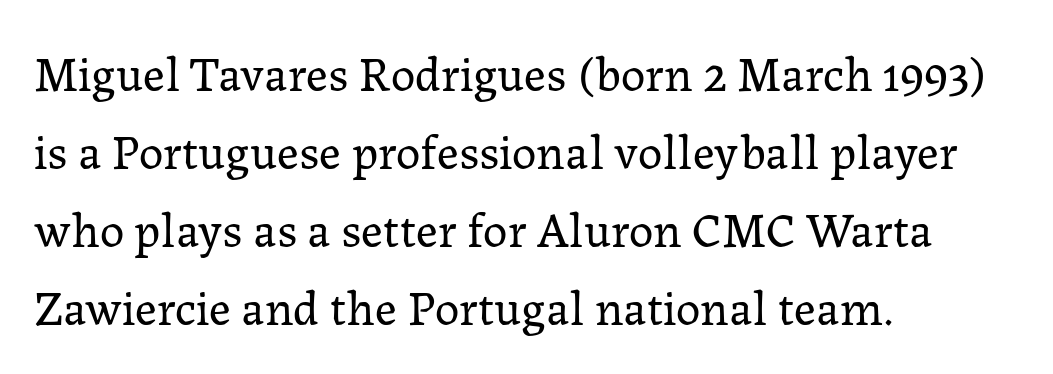
Each row of text sits above clean, open space. The specimen reads as upright at a glance. Little horizontal feet cap the strokes, marking this as serif type. Does extra space separate the letters? No, they use regular spacing. Proportional: the letters do not fall into vertical columns.
